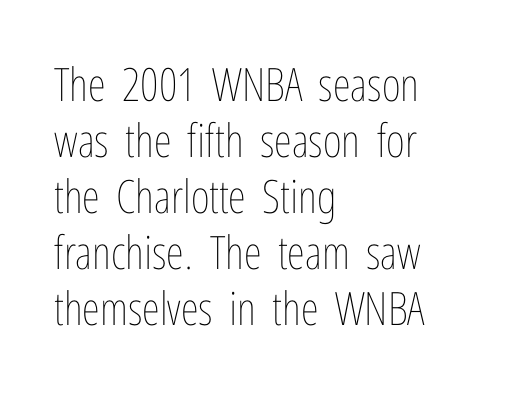
These lines are set flush left with a ragged right edge. The letters look calm and open, with moderate or lighter stems. Glance below the letters and you will spot only blank space. This is roman type, the default non-slanted kind. The gaps between neighbouring characters are ordinary and unremarkable.
